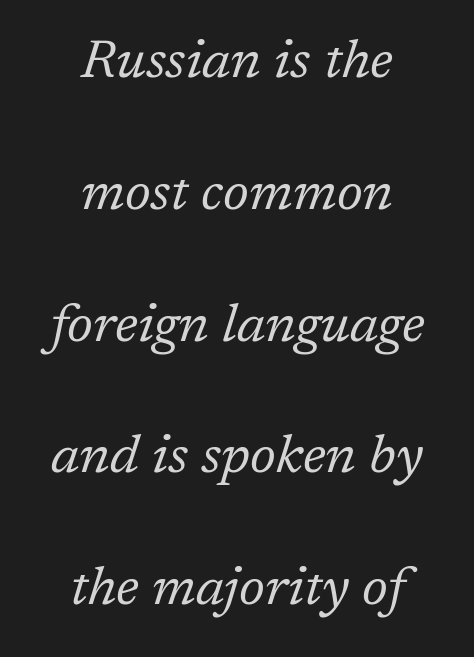
The letters advance in unequal steps, a hallmark of proportional type. This is serif lettering, the kind often seen in printed books. Glyph-to-glyph distance matches everyday printed text. Teacher's note: observe the equal gaps on both sides — that is centered alignment. The passage shown stacks its lines with a broad gap.
